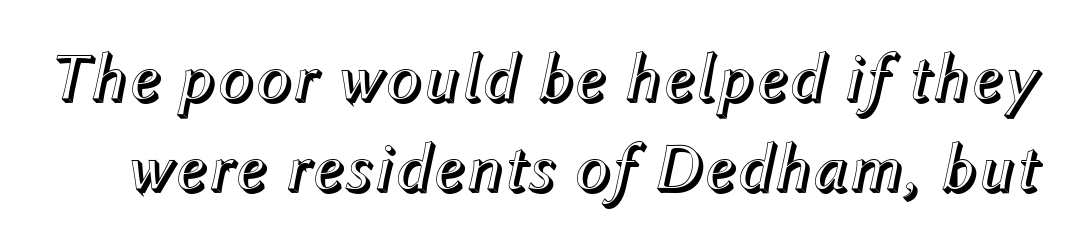
The image shows 68 px text type, italic (leaning right); set normal line spacing (1.32x), normal letter spacing, not underlined; a medium x-height.
